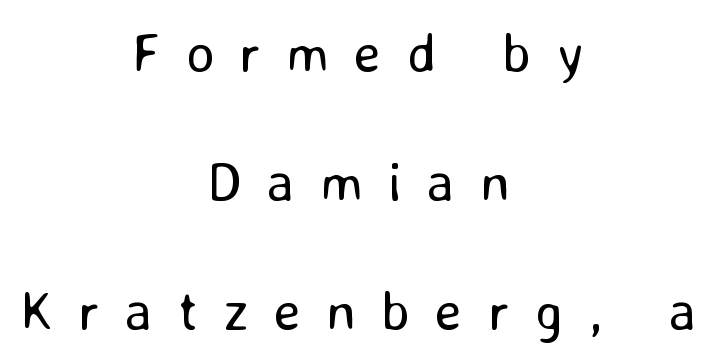
{"serif": "no", "italic": "no", "bold": "no", "weight": "regular", "width": "normal", "stroke_contrast": "low", "x_height": "medium", "monospaced": "no", "underline": "no", "align": "center", "line_spacing": "loose", "line_spacing_ratio": 2.35, "letter_spacing": "wide", "letter_spacing_em": 0.46, "glyph_px": 55}
